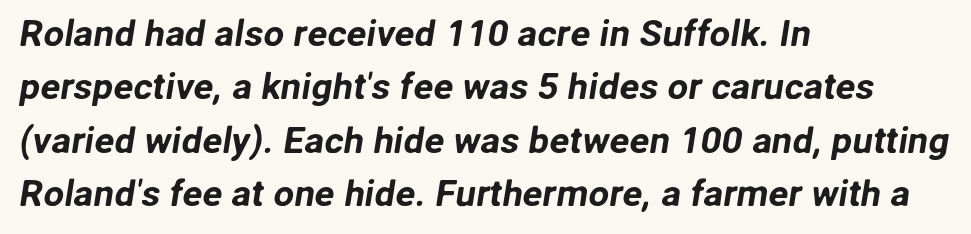
{"serif": "no", "width": "normal", "stroke_contrast": "low", "x_height": "medium", "monospaced": "no", "underline": "no", "align": "left", "line_spacing": "normal", "line_spacing_ratio": 1.44, "letter_spacing": "normal", "letter_spacing_em": 0.0, "glyph_px": 37}
